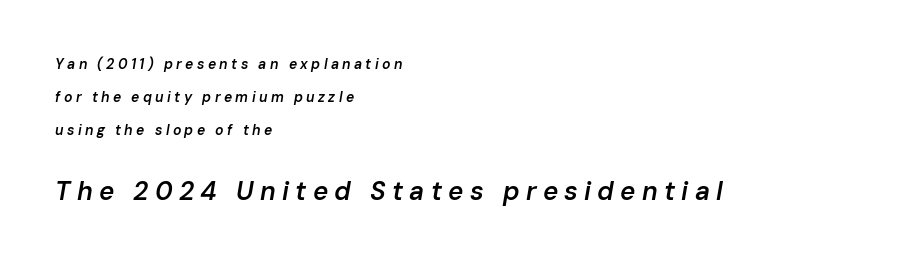
The image shows 26 px text type, italic (leaning right); set left-aligned, loose line spacing (2.35x), unusually wide letter spacing (+0.24 em), not underlined; the second (bottom) block is 1.86x larger.
